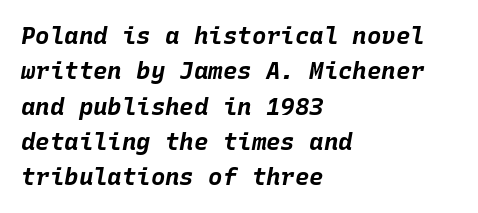
The image shows 24 px bold type, italic (leaning right); set left-aligned, normal line spacing (1.47x), normal letter spacing, not underlined.
